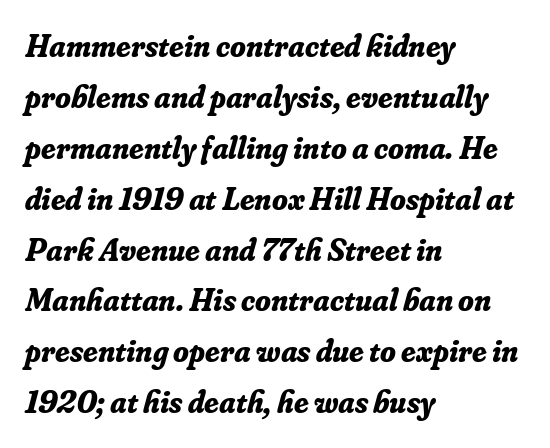
Q: Is the text bold? A: Yes.
Q: Is the text italic (slanted)? A: Yes, it leans right by about 16 degrees.
Q: Is the typeface a serif or a sans-serif typeface? A: Serif.
Q: Is the text underlined? A: No.
Q: How is the paragraph aligned? A: Left-aligned.
Q: Is the spacing between letters normal or unusually wide? A: Normal.
Q: Is the spacing between lines tight, normal or loose? A: Normal.
Q: Width (condensed, normal, or wide)? A: Normal.
Q: Stroke contrast? A: Low.
Q: x-height? A: Small.
Q: Monospaced? A: No.
